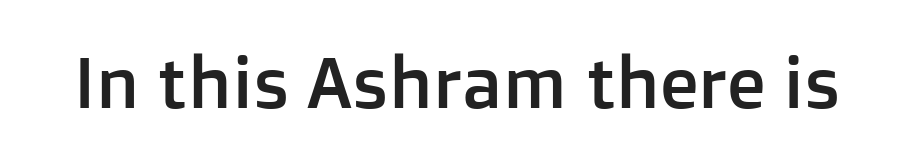
Q: Is the text italic (slanted)? A: No, it is upright.
Q: Is the typeface a serif or a sans-serif typeface? A: Sans-serif.
Q: Is the text underlined? A: No.
Q: Is the spacing between letters normal or unusually wide? A: Normal.
Q: Width (condensed, normal, or wide)? A: Normal.
Q: Stroke contrast? A: Low.
Q: x-height? A: Medium.
Q: Monospaced? A: No.
